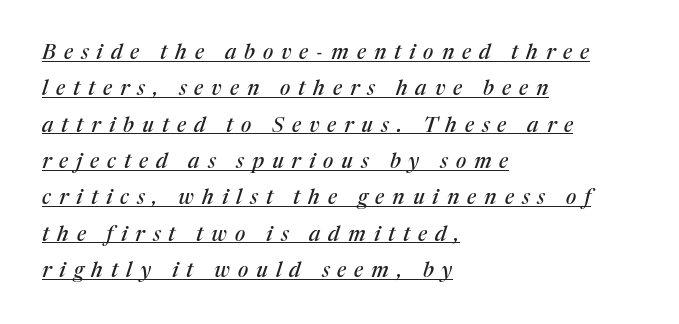
Visually the block forms a straight wall on the left and a jagged coastline on the right. You could only call the tracking loose — the letters float apart. Quick note: italic. These characters rest on top of a visible drawn line.
